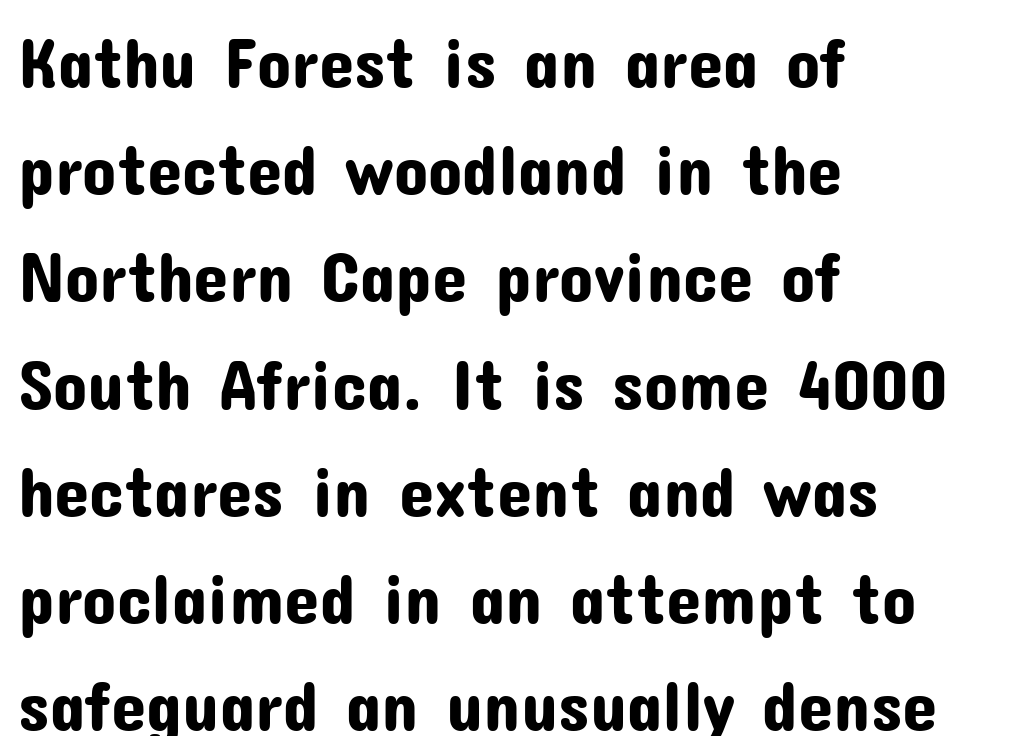
{"serif": "no", "italic": "no", "width": "normal", "stroke_contrast": "low", "x_height": "medium", "monospaced": "no", "underline": "no", "align": "left", "line_spacing": "normal", "line_spacing_ratio": 1.51, "letter_spacing": "normal", "letter_spacing_em": 0.0, "glyph_px": 71}
